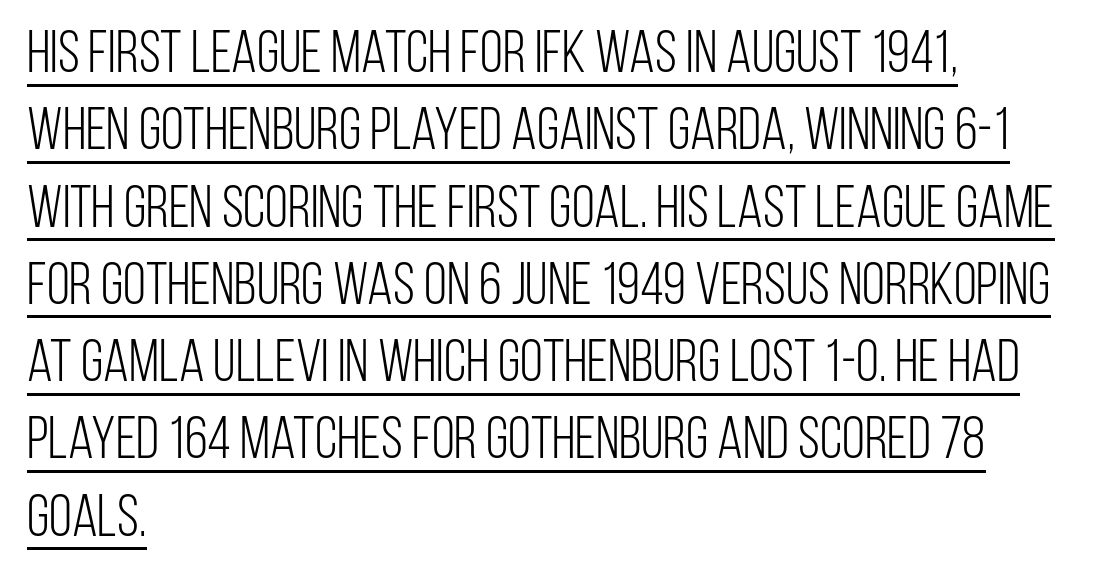
Q: Is the text bold? A: No.
Q: Is the text italic (slanted)? A: No, it is upright.
Q: Is the typeface a serif or a sans-serif typeface? A: Sans-serif.
Q: Is the text underlined? A: Yes.
Q: How is the paragraph aligned? A: Left-aligned.
Q: Is the spacing between letters normal or unusually wide? A: Normal.
Q: Is the spacing between lines tight, normal or loose? A: Normal.
Q: Width (condensed, normal, or wide)? A: Condensed.
Q: Stroke contrast? A: Low.
Q: x-height? A: Large.
Q: Monospaced? A: No.
